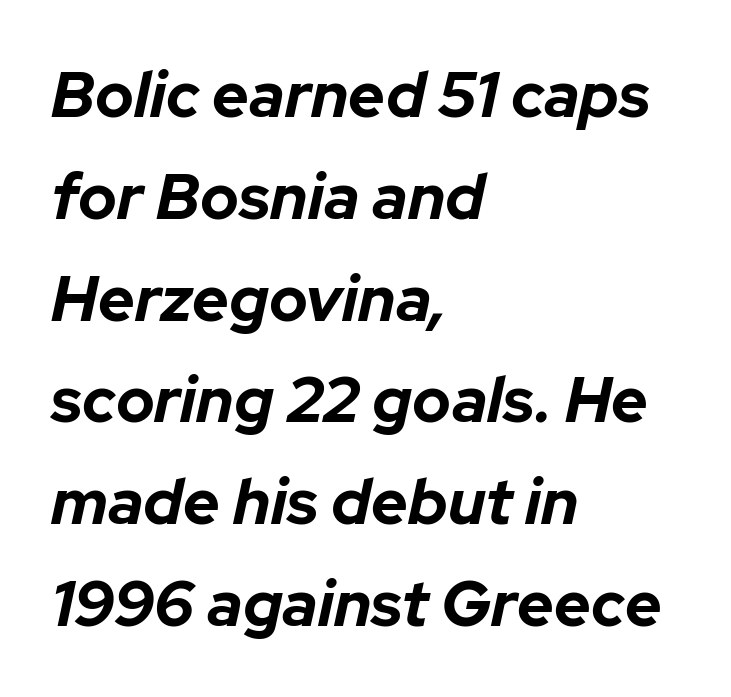
{"italic": "yes", "lean": "right", "slant_degrees": 12, "bold": "yes", "weight": "bold", "width": "normal", "stroke_contrast": "low", "x_height": "medium", "monospaced": "no", "underline": "no", "align": "left", "line_spacing": "normal", "line_spacing_ratio": 1.59, "letter_spacing": "normal", "letter_spacing_em": 0.0, "glyph_px": 64}
